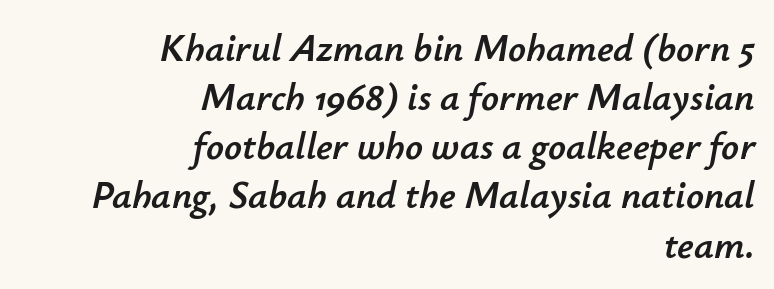
{"italic": "yes", "lean": "right", "slant_degrees": 12, "width": "normal", "stroke_contrast": "low", "x_height": "small", "monospaced": "no", "underline": "no", "align": "right", "line_spacing": "normal", "line_spacing_ratio": 1.26, "letter_spacing": "normal", "letter_spacing_em": 0.0, "glyph_px": 39}
